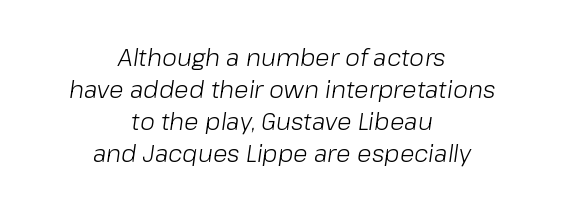
{"italic": "yes", "lean": "right", "slant_degrees": 8, "bold": "no", "underline": "no", "align": "center", "line_spacing": "normal", "line_spacing_ratio": 1.34, "letter_spacing": "normal", "letter_spacing_em": 0.0, "glyph_px": 24}
